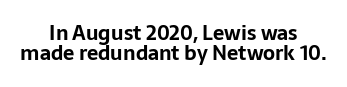
Caption: standard tracking, unaltered. If you folded the block vertically in half, each line would mirror itself in length. Stroke thickness is high; the sample reads as a true bold. A roman cut, with each character standing at attention. The foot of each line stays bare and open. If you measured baseline to baseline, you'd find a short distance.
